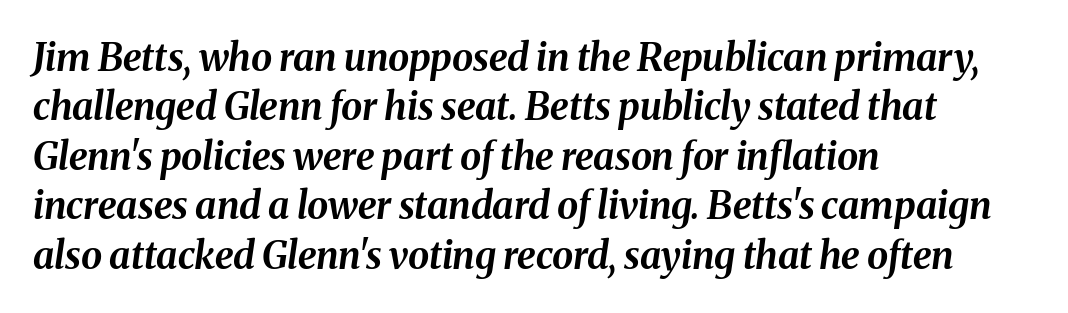
{"italic": "yes", "lean": "right", "slant_degrees": 8, "bold": "yes", "weight": "bold", "width": "normal", "stroke_contrast": "medium", "x_height": "medium", "monospaced": "no", "underline": "no", "align": "left", "line_spacing": "normal", "line_spacing_ratio": 1.3, "letter_spacing": "normal", "letter_spacing_em": 0.0, "glyph_px": 38}
